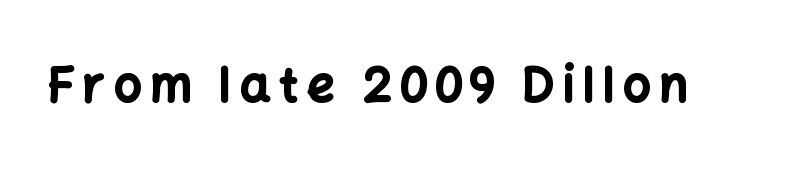
{"serif": "no", "italic": "no", "bold": "yes", "weight": "bold", "width": "normal", "stroke_contrast": "low", "x_height": "medium", "monospaced": "no", "underline": "no", "glyph_px": 48}
